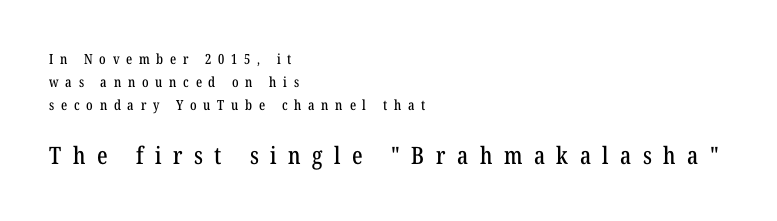
Q: Is the text italic (slanted)? A: No, it is upright.
Q: Is the text underlined? A: No.
Q: How is the paragraph aligned? A: Left-aligned.
Q: Is the spacing between letters normal or unusually wide? A: Unusually wide.
Q: Is the spacing between lines tight, normal or loose? A: Normal.
Q: Which block of text is set in a larger size, the first (top) or the second (bottom)? A: The second (bottom) one.
